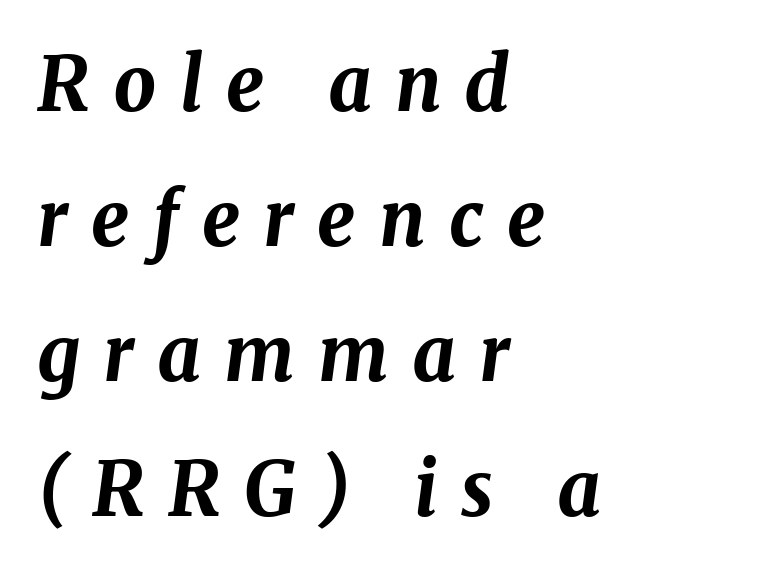
Q: Is the text bold? A: Yes.
Q: Is the text italic (slanted)? A: Yes, it leans right by about 8 degrees.
Q: Is the text underlined? A: No.
Q: How is the paragraph aligned? A: Left-aligned.
Q: Is the spacing between letters normal or unusually wide? A: Unusually wide.
Q: Width (condensed, normal, or wide)? A: Normal.
Q: Stroke contrast? A: Medium.
Q: x-height? A: Medium.
Q: Monospaced? A: No.
